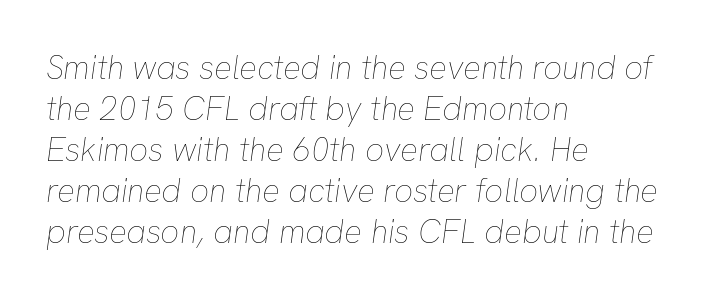
Italic? Definitely — the glyphs are oblique. Is the block centered? No — it sits flush against the left margin. Anything drawn beneath the words? Only blank space. The type is set solid horizontally, with unmodified tracking.
